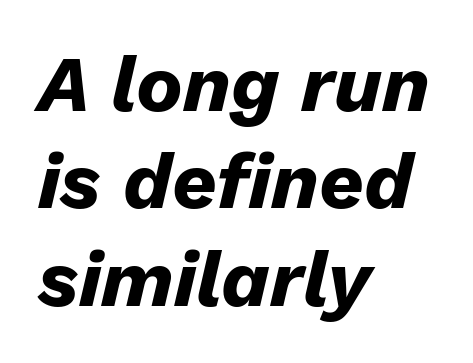
Q: Is the text bold? A: Yes.
Q: Is the text italic (slanted)? A: Yes, it leans right by about 13 degrees.
Q: Is the text underlined? A: No.
Q: How is the paragraph aligned? A: Left-aligned.
Q: Is the spacing between letters normal or unusually wide? A: Normal.
Q: Is the spacing between lines tight, normal or loose? A: Normal.
Q: Width (condensed, normal, or wide)? A: Normal.
Q: Stroke contrast? A: Low.
Q: x-height? A: Medium.
Q: Monospaced? A: No.
